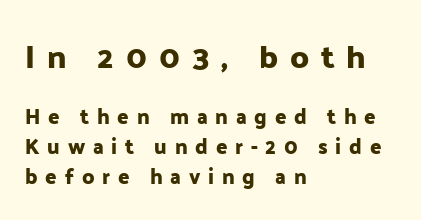
{"serif": "no", "italic": "no", "width": "normal", "stroke_contrast": "low", "x_height": "medium", "monospaced": "no", "underline": "no", "align": "left", "line_spacing": "normal", "line_spacing_ratio": 1.42, "letter_spacing": "wide", "letter_spacing_em": 0.37, "larger_block": "first", "size_ratio": 1.52, "glyph_px": 32}
